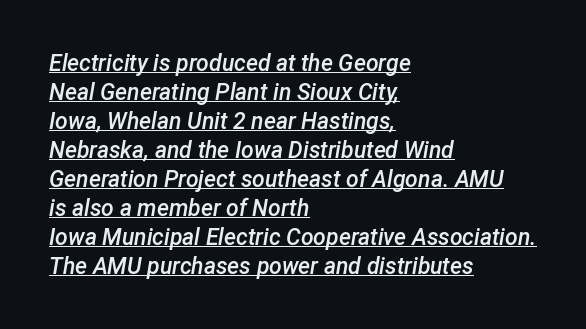
{"italic": "yes", "lean": "right", "slant_degrees": 12, "bold": "semi", "underline": "yes", "align": "left", "line_spacing": "normal", "line_spacing_ratio": 1.26, "letter_spacing": "normal", "letter_spacing_em": 0.0, "glyph_px": 23}
